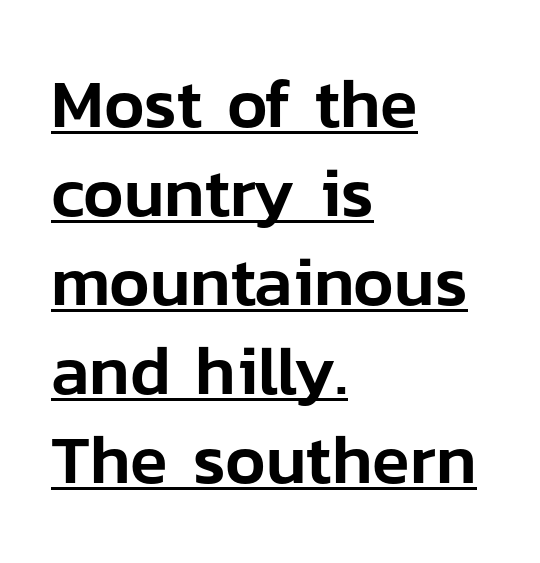
The image shows 69 px sans-serif type, upright; set left-aligned, normal line spacing (1.29x), normal letter spacing, underlined; low stroke contrast and a medium x-height.
